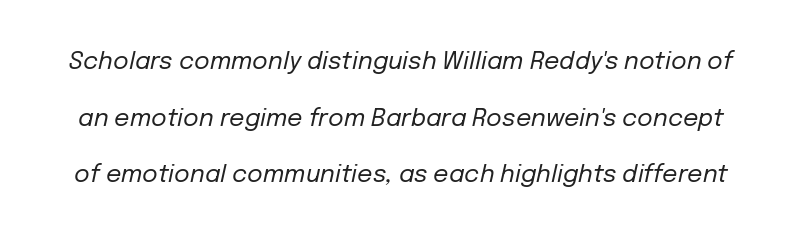
Has an underline been added? It has not. The passage shown is not bold in any degree. Does the lettering tilt? It does — this is italic. Glyph-to-glyph distance matches everyday printed text.
